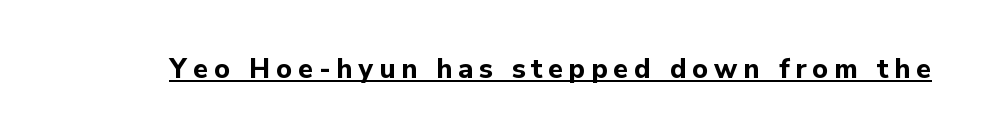
The image shows 27 px bold type, upright; set unusually wide letter spacing (+0.22 em), underlined.
